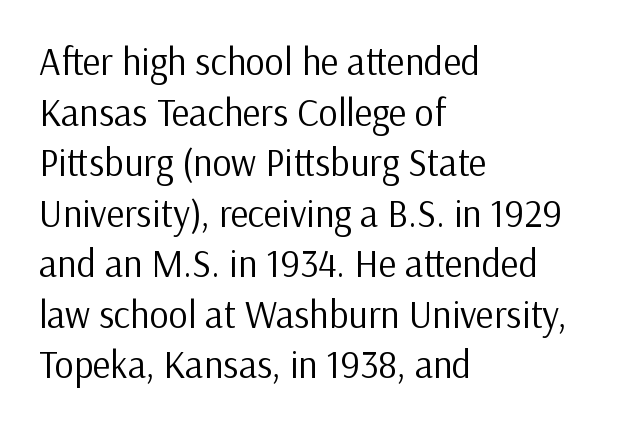
Each stroke keeps to a modest, everyday thickness or less. A student would call this left alignment; a typographer would say flush left, rag right. The words here are not underlined. Each letter keeps its own natural width here, so spacing adapts to shape.
